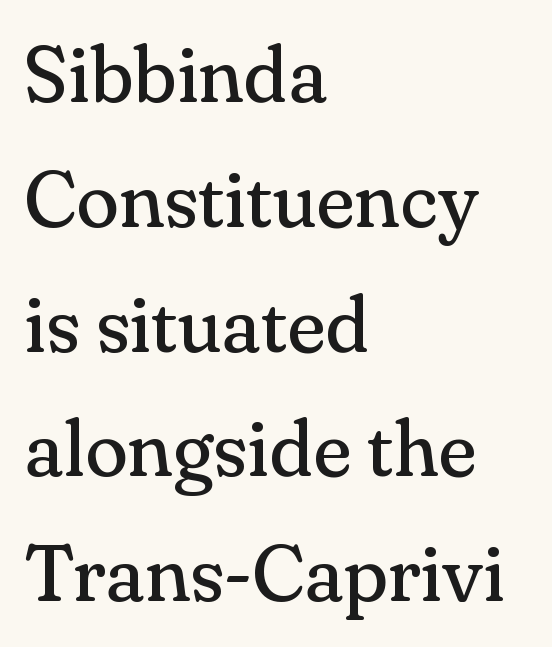
{"serif": "yes", "italic": "no", "bold": "no", "weight": "regular", "width": "normal", "stroke_contrast": "medium", "x_height": "small", "monospaced": "no", "underline": "no", "align": "left", "line_spacing": "normal", "line_spacing_ratio": 1.58, "letter_spacing": "normal", "letter_spacing_em": 0.0, "glyph_px": 79}
